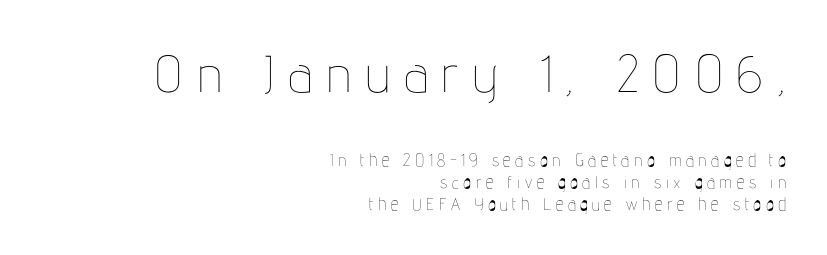
Designer's note — italics off, roman on. Weight class: somewhere from thin through regular. You could only call the tracking loose — the letters float apart. In terms of leading, this rendering sits right in the middle. Decoration check: the copy has no underline. The more generous point size was reserved for the upper chunk.
